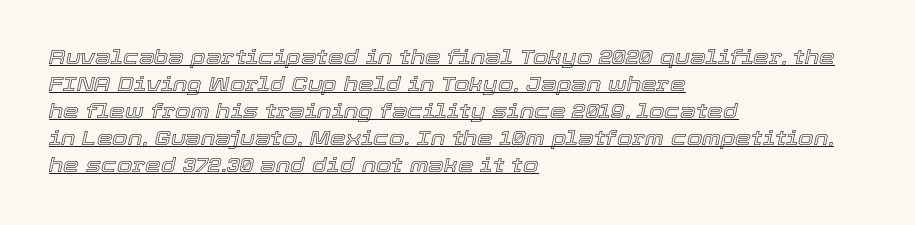
This sample uses an oblique cut, with every glyph tilted off the vertical. A continuous stroke trails under the words, as in a hyperlink. Horizontal alignment here is leftward, the default for most running prose. Caption: standard tracking, unaltered. Compared with typical paragraphs, the rows here are spaced about the same.
